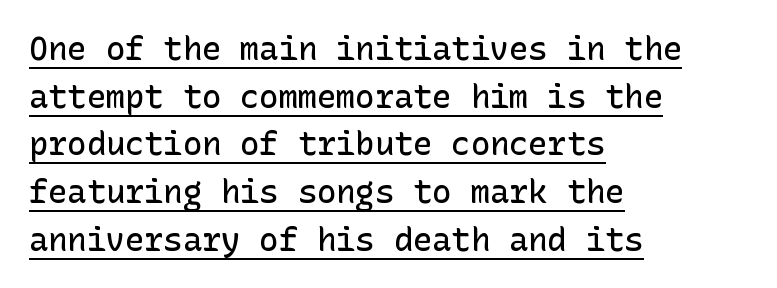
Stroke thickness is moderately raised; the sample reads as semibold. Line beginnings align vertically; line endings do not. Stroke terminals: plain, sans-serif. These characters rest on top of a visible drawn line. Ascenders rise straight up at ninety degrees. Default kerning and tracking; the words read as compact shapes.
